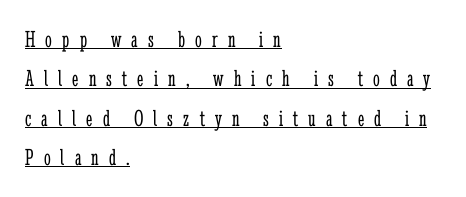
Q: Is the text bold? A: No.
Q: Is the text italic (slanted)? A: No, it is upright.
Q: Is the text underlined? A: Yes.
Q: How is the paragraph aligned? A: Left-aligned.
Q: Is the spacing between letters normal or unusually wide? A: Unusually wide.
Q: Is the spacing between lines tight, normal or loose? A: Normal.
